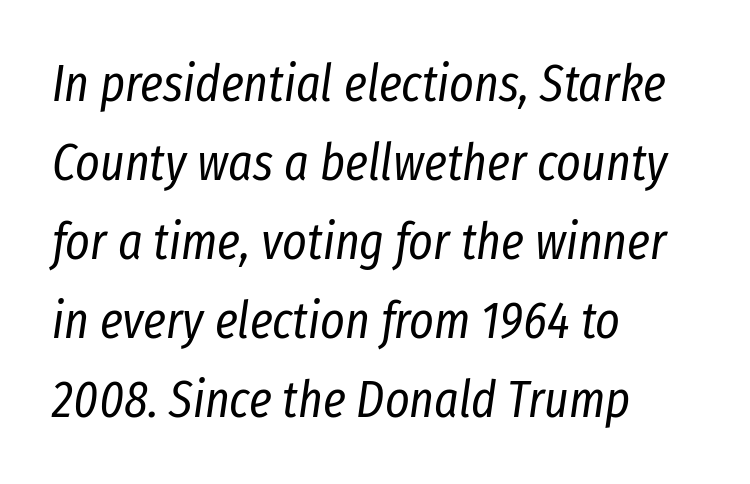
The image shows 52 px regular-weight, condensed type, italic (leaning right); set left-aligned, normal line spacing (1.52x), normal letter spacing, not underlined; low stroke contrast and a medium x-height.
